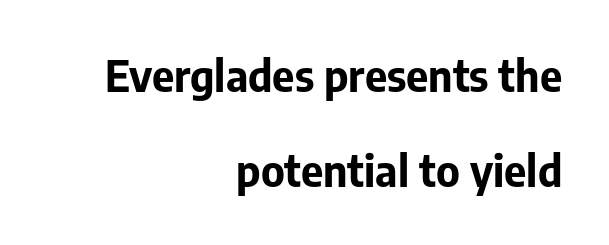
The image shows 43 px bold sans-serif type, upright; set right-aligned, loose line spacing (2.22x), normal letter spacing, not underlined; low stroke contrast and a medium x-height.
